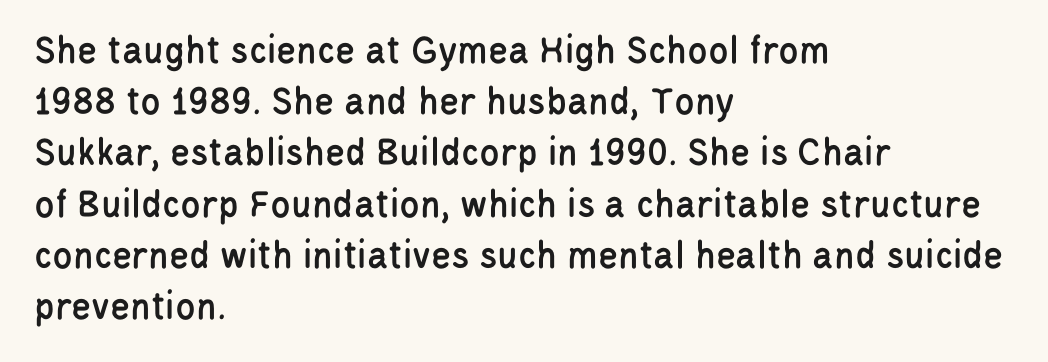
The image shows 41 px condensed sans-serif type, upright; set left-aligned, normal line spacing (1.25x), normal letter spacing, not underlined; low stroke contrast and a large x-height.
